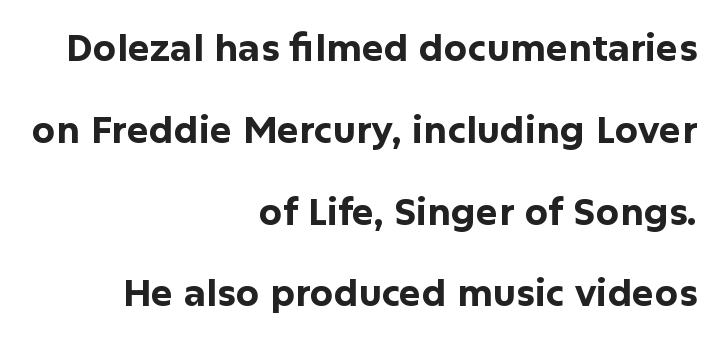
The image shows 37 px bold sans-serif type, upright; set right-aligned, loose line spacing (2.21x), normal letter spacing, not underlined; low stroke contrast and a medium x-height.
